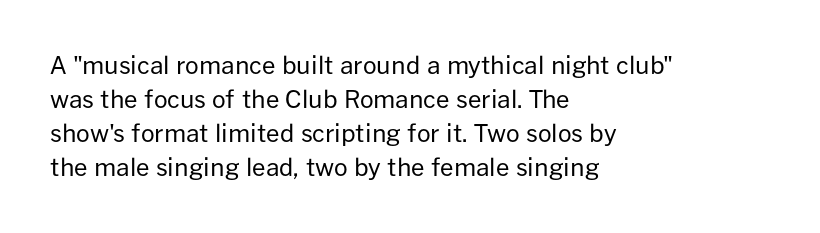
{"italic": "no", "bold": "no", "underline": "no", "align": "left", "line_spacing": "normal", "line_spacing_ratio": 1.42, "letter_spacing": "normal", "letter_spacing_em": 0.0, "glyph_px": 24}
